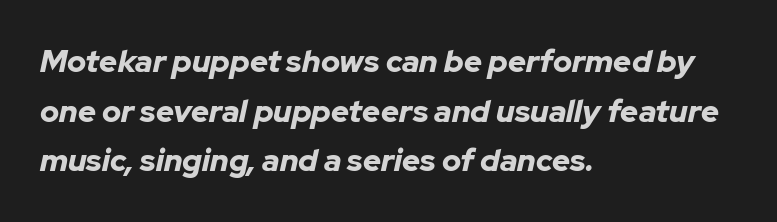
{"italic": "yes", "lean": "right", "slant_degrees": 12, "bold": "yes", "weight": "bold", "width": "normal", "stroke_contrast": "low", "x_height": "medium", "monospaced": "no", "underline": "no", "align": "left", "line_spacing": "normal", "line_spacing_ratio": 1.6, "letter_spacing": "normal", "letter_spacing_em": 0.0, "glyph_px": 31}
